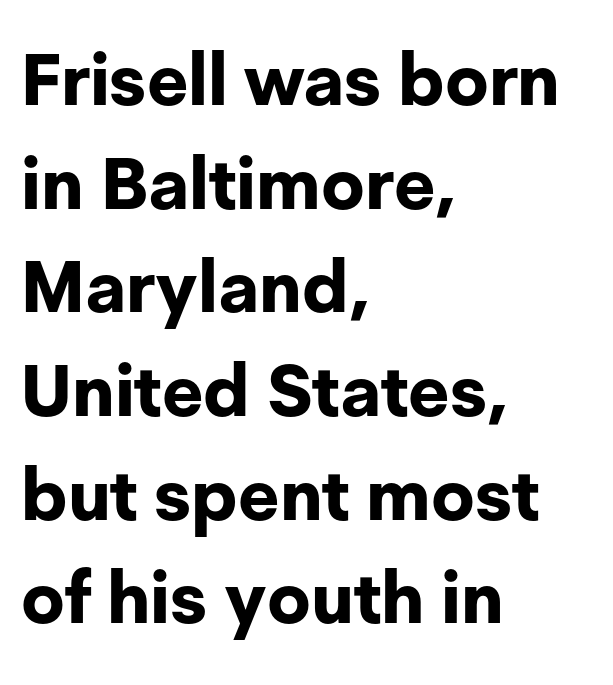
Typographically, this falls in the sans-serif category. Is there any slant? The stems are plumb. Observe the ordinary spacing: letters are neighbours, not strangers. Successive baselines arrive at the customary interval. The space directly below the letters is spotless. If you drew a ruler down the left edge, every line would touch it.
